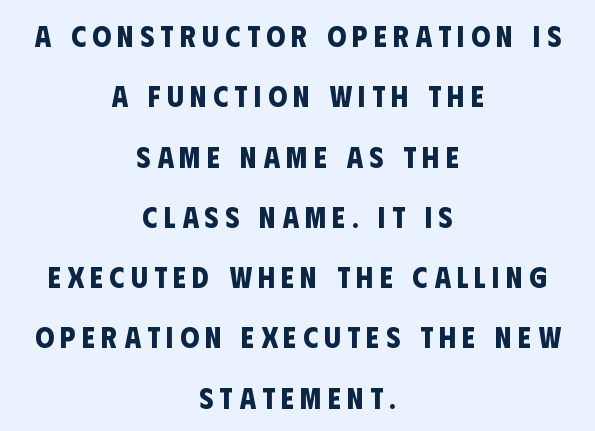
The image shows 30 px bold, condensed sans-serif type; set centered, loose line spacing (2.01x), unusually wide letter spacing (+0.21 em), not underlined; low stroke contrast and a large x-height.
